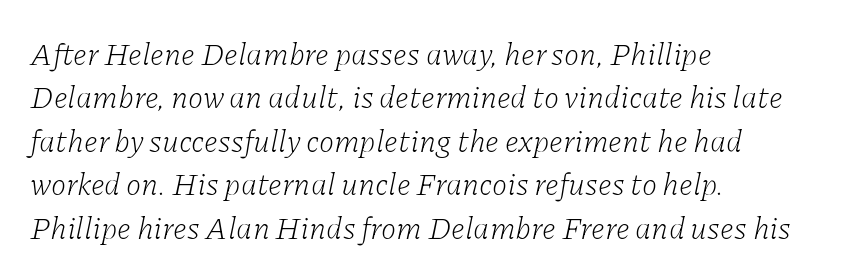
Q: Is the text bold? A: No.
Q: Is the text italic (slanted)? A: Yes, it leans right by about 11 degrees.
Q: Is the typeface a serif or a sans-serif typeface? A: Serif.
Q: Is the text underlined? A: No.
Q: How is the paragraph aligned? A: Left-aligned.
Q: Is the spacing between letters normal or unusually wide? A: Normal.
Q: Is the spacing between lines tight, normal or loose? A: Normal.
Q: Width (condensed, normal, or wide)? A: Normal.
Q: Stroke contrast? A: Low.
Q: x-height? A: Medium.
Q: Monospaced? A: No.
